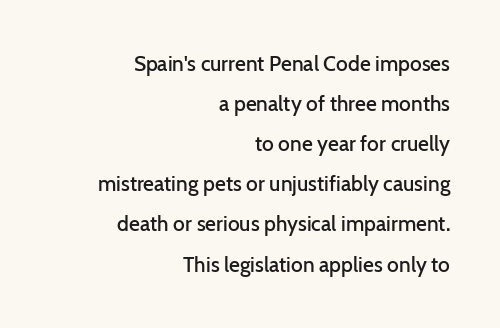
The image shows 21 px text type, upright; set right-aligned, loose line spacing (1.91x), normal letter spacing, not underlined.
